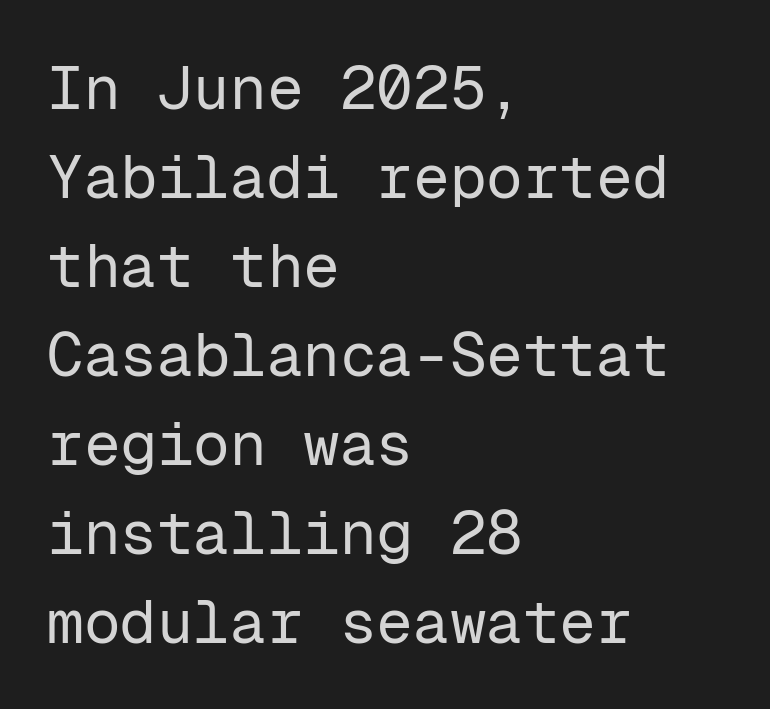
{"serif": "no", "italic": "no", "bold": "no", "weight": "regular", "width": "normal", "stroke_contrast": "low", "x_height": "medium", "monospaced": "yes", "underline": "no", "align": "left", "line_spacing": "normal", "line_spacing_ratio": 1.46, "letter_spacing": "normal", "letter_spacing_em": 0.0, "glyph_px": 61}
